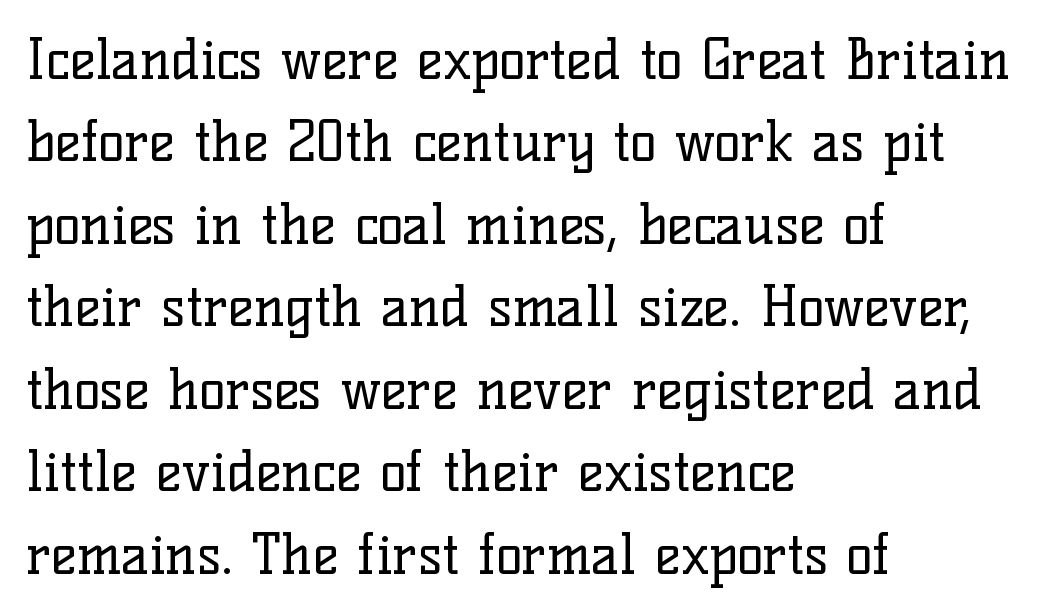
The image shows 55 px regular-weight serif type, upright; set left-aligned, normal line spacing (1.5x), normal letter spacing, not underlined; low stroke contrast and a medium x-height.
